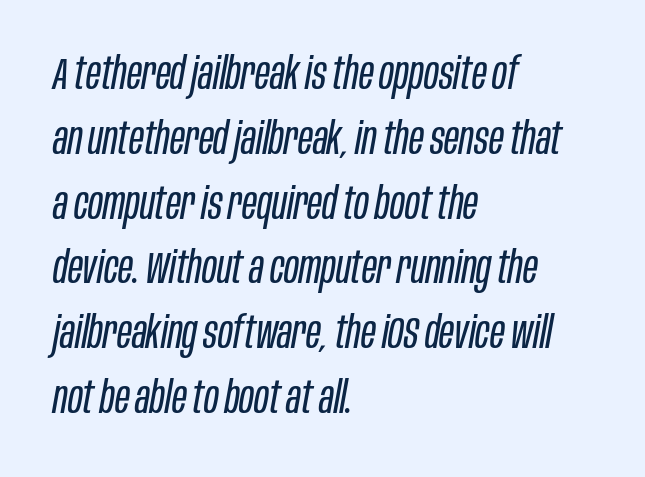
{"italic": "yes", "lean": "right", "slant_degrees": 10, "bold": "no", "weight": "regular", "width": "condensed", "stroke_contrast": "low", "x_height": "large", "monospaced": "no", "underline": "no", "align": "left", "line_spacing": "normal", "line_spacing_ratio": 1.44, "letter_spacing": "normal", "letter_spacing_em": 0.0, "glyph_px": 45}
